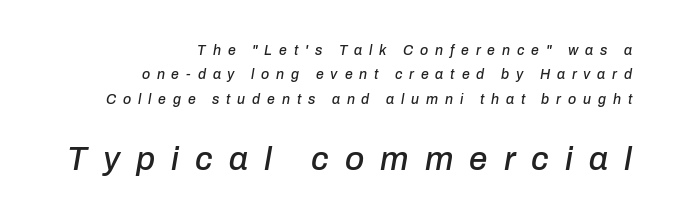
Does the lettering tilt? It does — this is italic. Right-aligned paragraph, ragged on the left. The designer gave the closing block more size than the opening block. The glyphs are unaccompanied by any horizontal stroke below them.
